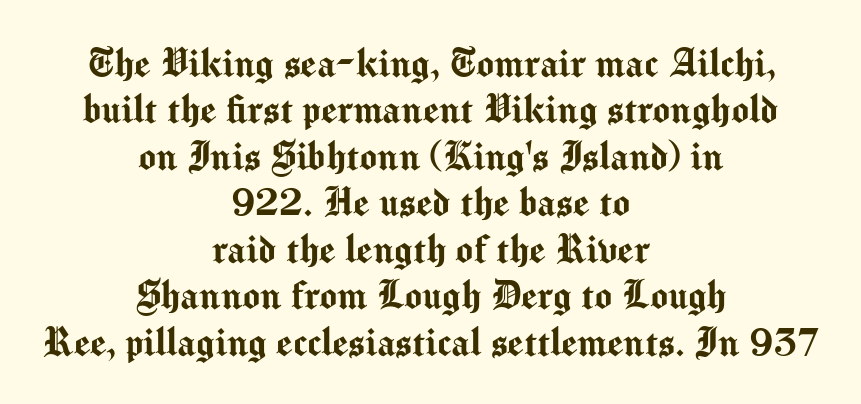
Only glyphs here, with clear space below each row. Is this a fixed-width face? No — the glyphs have proportional, varying widths. The type is set solid horizontally, with unmodified tracking. One glance says dense: line gaps are narrower than usual. To sum up the face: it is a sans, with no serifs.
